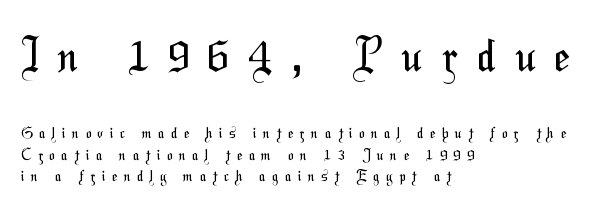
The image shows 44 px regular-weight, condensed sans-serif type; set left-aligned, normal line spacing (1.45x), unusually wide letter spacing (+0.44 em), not underlined; the first (top) block is 2.93x larger; medium stroke contrast and a medium x-height.
